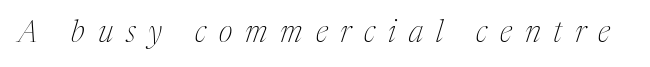
The image shows 30 px thin, condensed serif type, italic (leaning right); set unusually wide letter spacing (+0.43 em), not underlined; medium stroke contrast and a medium x-height.
